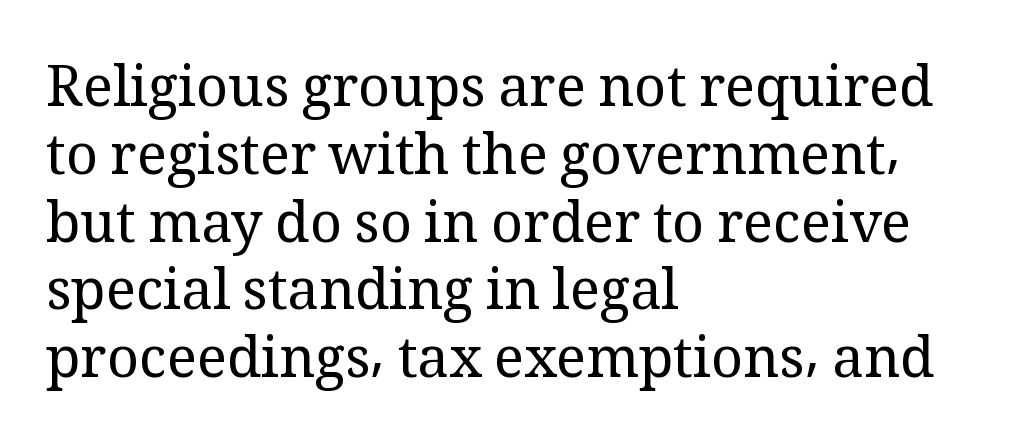
The type family on display is of the serif kind. The lines in this sample share a left origin and differ only in where they stop. The passage shown has conventional tracking throughout. Do the characters align in a grid? No, the font is proportional. No heavy texture on the line: the type isn't bold.
